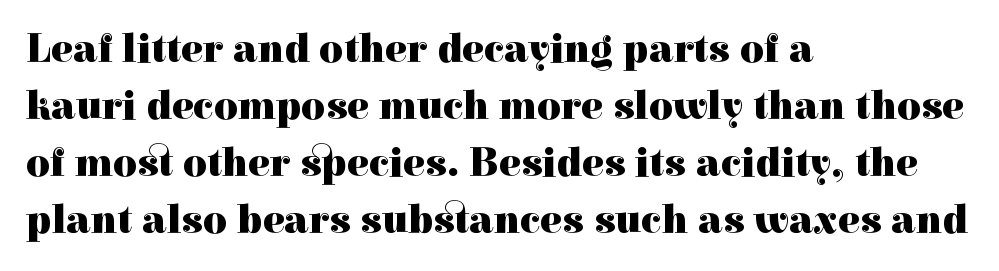
The letters are bold, with thick, heavy strokes. Glyph-to-glyph distance matches everyday printed text. Regarding serifs, this sample has them. Underlining? Definitely not there. Rows of type keep a routine distance in the vertical direction.
